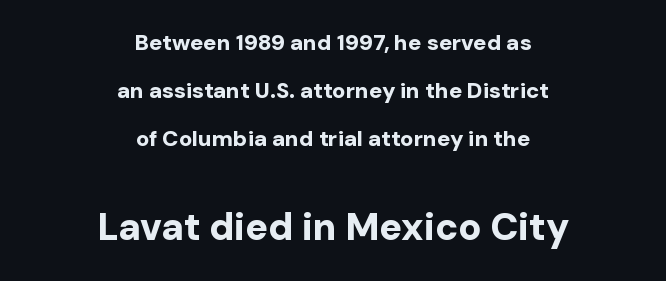
{"serif": "no", "italic": "no", "bold": "yes", "weight": "bold", "width": "normal", "stroke_contrast": "low", "x_height": "medium", "monospaced": "no", "underline": "no", "align": "center", "line_spacing": "loose", "line_spacing_ratio": 2.18, "letter_spacing": "normal", "letter_spacing_em": 0.0, "larger_block": "second", "size_ratio": 1.73, "glyph_px": 38}
